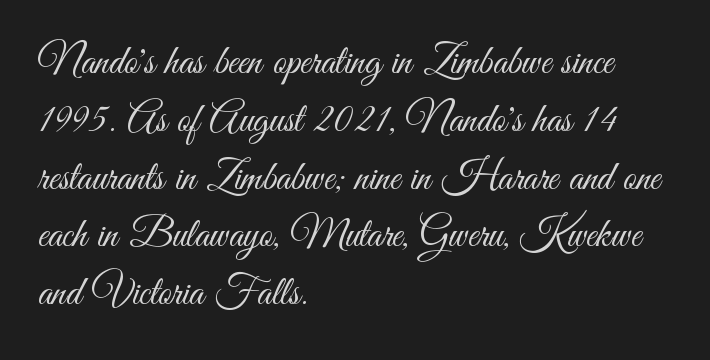
Here the glyphs are tracked normally, forming tight word shapes. No word sits above an underline. Rows of type keep a routine distance in the vertical direction. These lines are rendered in a variable-pitch font.
